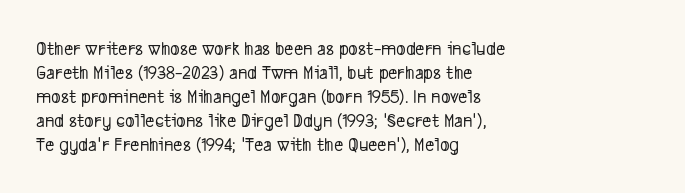
The image shows 20 px text type; set left-aligned, line spacing 1.2x, normal letter spacing, not underlined.
